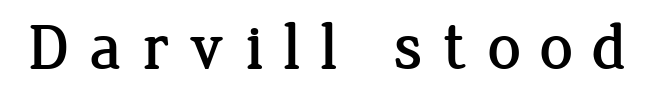
{"serif": "yes", "italic": "no", "width": "normal", "stroke_contrast": "low", "x_height": "medium", "monospaced": "no", "underline": "no", "letter_spacing": "wide", "letter_spacing_em": 0.29, "glyph_px": 66}
